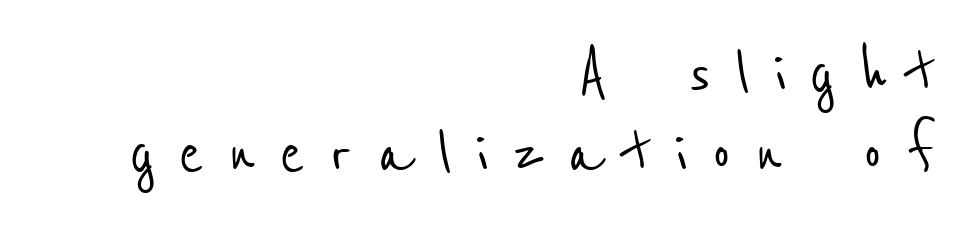
Q: Is the typeface a serif or a sans-serif typeface? A: Sans-serif.
Q: Is the text underlined? A: No.
Q: How is the paragraph aligned? A: Right-aligned.
Q: Is the spacing between letters normal or unusually wide? A: Unusually wide.
Q: Is the spacing between lines tight, normal or loose? A: Tight.
Q: Width (condensed, normal, or wide)? A: Condensed.
Q: Stroke contrast? A: Low.
Q: x-height? A: Medium.
Q: Monospaced? A: No.
